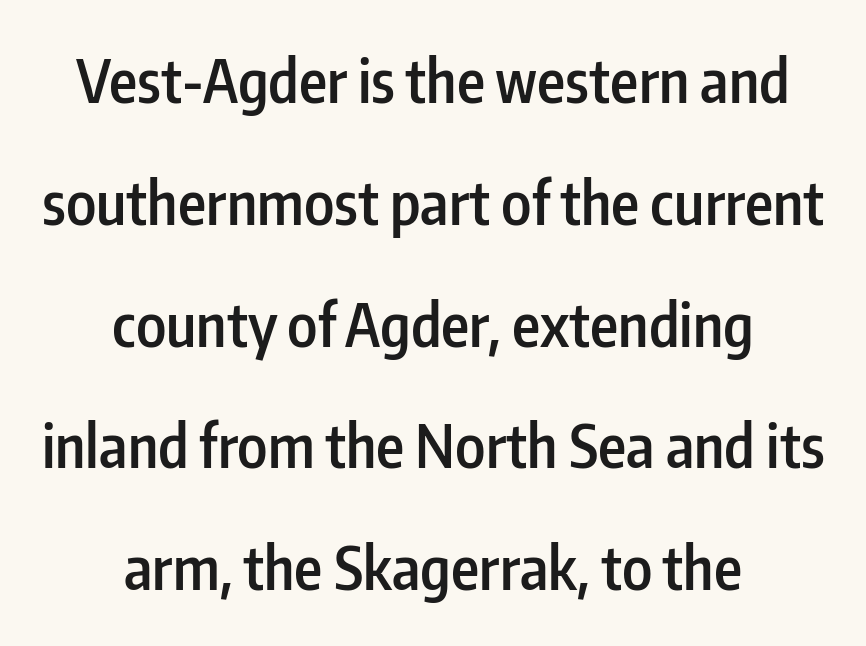
{"serif": "no", "italic": "no", "bold": "semi", "weight": "semibold", "width": "condensed", "stroke_contrast": "low", "x_height": "medium", "monospaced": "no", "underline": "no", "align": "center", "line_spacing": "loose", "line_spacing_ratio": 2.03, "letter_spacing": "normal", "letter_spacing_em": 0.0, "glyph_px": 60}
